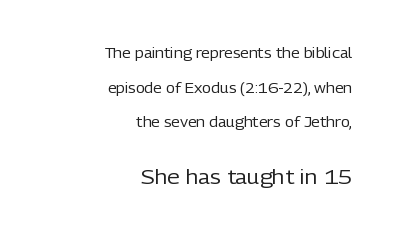
Notice the wide empty band between every row — that's loose leading. The font's upright variant was chosen for this text. Right-aligned paragraph, ragged on the left. Does extra space separate the letters? No, they use regular spacing. The composition opens small and finishes big. No chunkiness to these letters — they're not bold.
